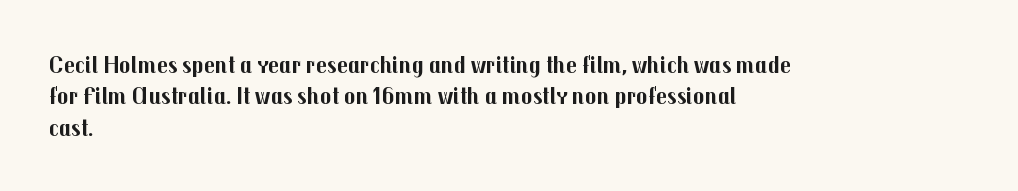
Q: Is the text bold? A: Yes.
Q: Is the text italic (slanted)? A: No, it is upright.
Q: Is the text underlined? A: No.
Q: How is the paragraph aligned? A: Left-aligned.
Q: Is the spacing between letters normal or unusually wide? A: Normal.
Q: Is the spacing between lines tight, normal or loose? A: Normal.
